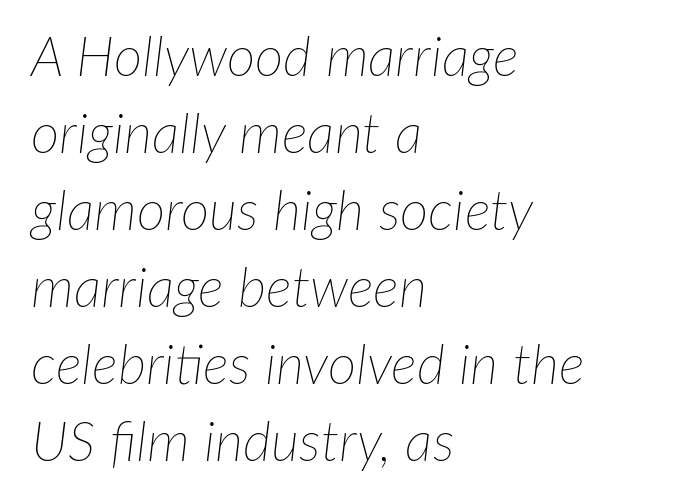
{"italic": "yes", "lean": "right", "slant_degrees": 7, "bold": "no", "weight": "thin", "width": "normal", "stroke_contrast": "low", "x_height": "medium", "monospaced": "no", "underline": "no", "align": "left", "line_spacing": "normal", "line_spacing_ratio": 1.4, "letter_spacing": "normal", "letter_spacing_em": 0.0, "glyph_px": 55}
